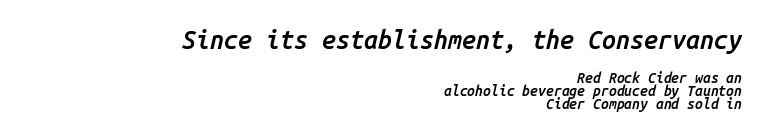
This block would grow much taller if given ordinary leading; it's compressed now. Right-aligned paragraph, ragged on the left. This rendering leaves character spacing at its baseline value. Rule under the text: the space is simply empty. The letters are slanted; this is an italic face.
